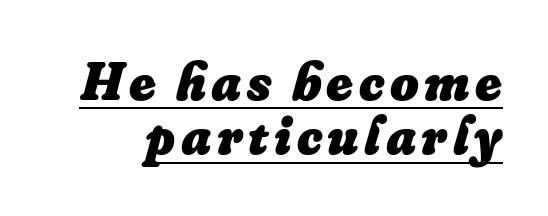
A continuous stroke trails under the words, as in a hyperlink. Does the leading feel generous? Not at all — it's pinched. An italicized treatment has been applied to the whole sample. In terms of weight, the rendering is a true, heavy bold.
